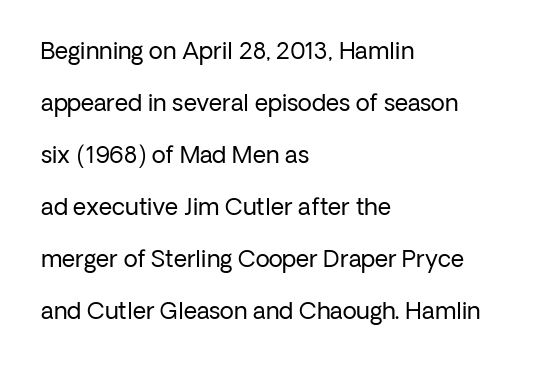
Q: Is the text bold? A: No.
Q: Is the text italic (slanted)? A: No, it is upright.
Q: Is the text underlined? A: No.
Q: How is the paragraph aligned? A: Left-aligned.
Q: Is the spacing between letters normal or unusually wide? A: Normal.
Q: Is the spacing between lines tight, normal or loose? A: Loose.
